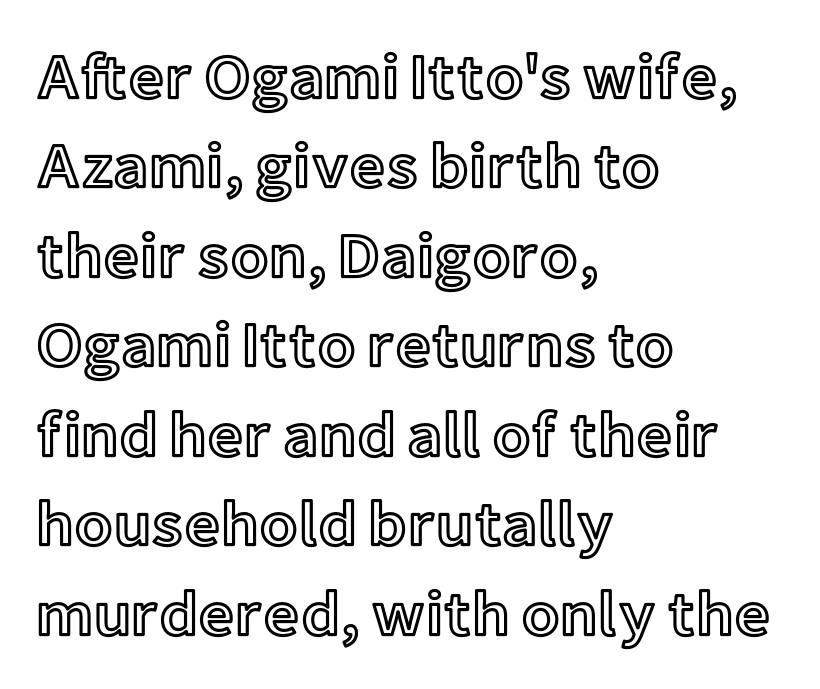
The image shows 63 px text type, upright; set left-aligned, normal line spacing (1.42x), normal letter spacing, not underlined; a medium x-height.
